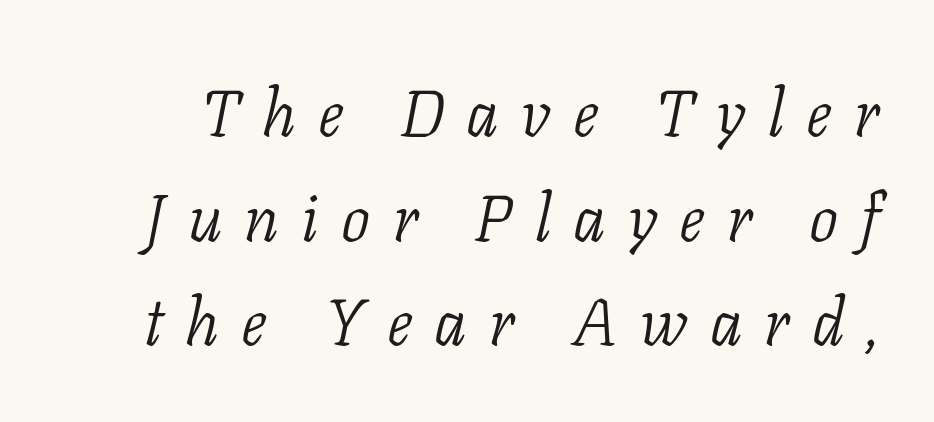
Stems and bowls with no extra thickness — not bold. The passage shown leans; its letterforms are oblique. Spacing verdict: proportional, widths tailored to each character. Notice how descenders clear the ascenders below comfortably — that's standard leading.
